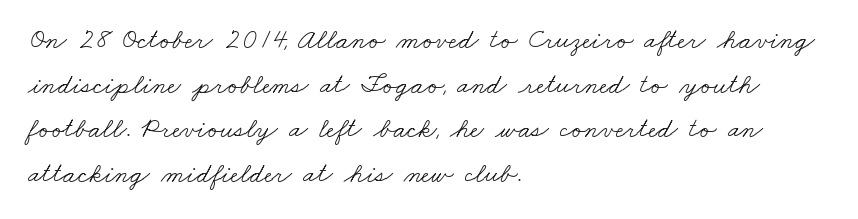
{"serif": "yes", "bold": "no", "weight": "light", "width": "wide", "stroke_contrast": "low", "x_height": "small", "monospaced": "no", "underline": "no", "align": "left", "line_spacing": "normal", "line_spacing_ratio": 1.59, "letter_spacing": "normal", "letter_spacing_em": 0.0, "glyph_px": 28}
